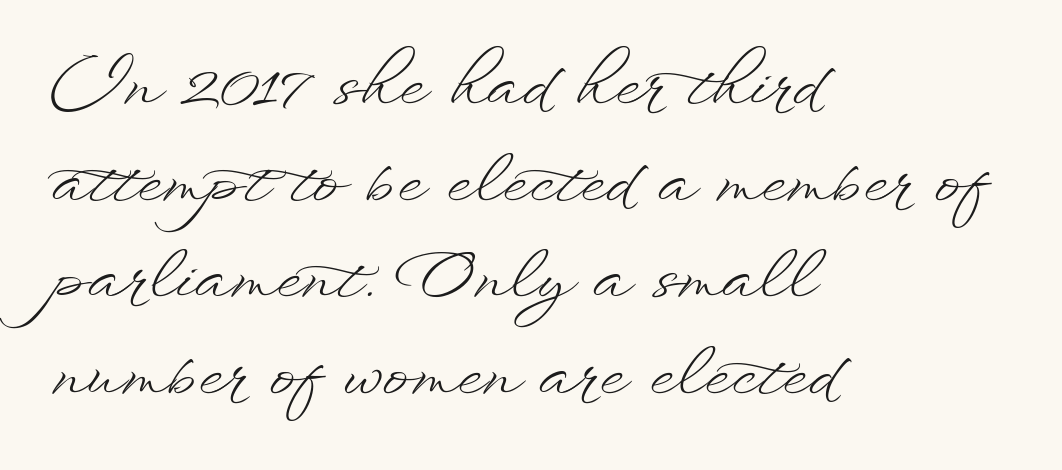
The image shows 64 px light, wide type; set left-aligned, normal line spacing (1.51x), normal letter spacing, not underlined; low stroke contrast and a small x-height.
